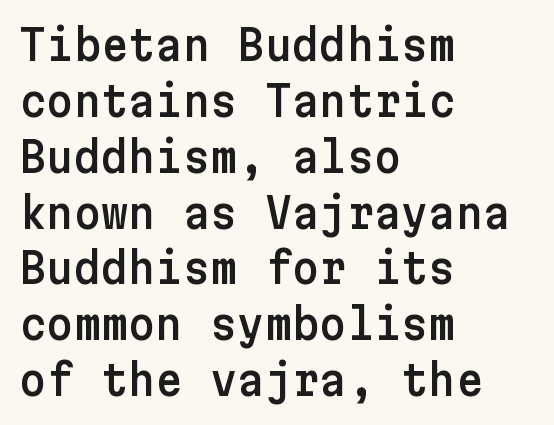
The lettering holds an erect, upright posture throughout. The rendering anchors every line to the left-hand side. Descenders are the only things crossing below the line. You can tell from the bare stems that sans-serif type was used.
